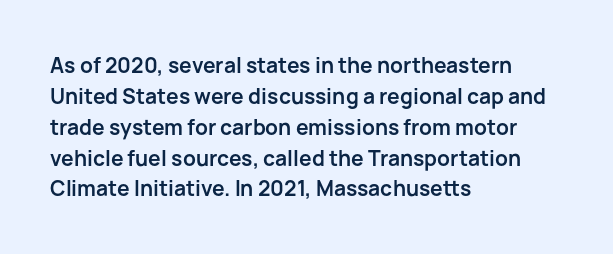
The image shows 21 px bold type, upright; set left-aligned, normal line spacing (1.47x), normal letter spacing, not underlined.
